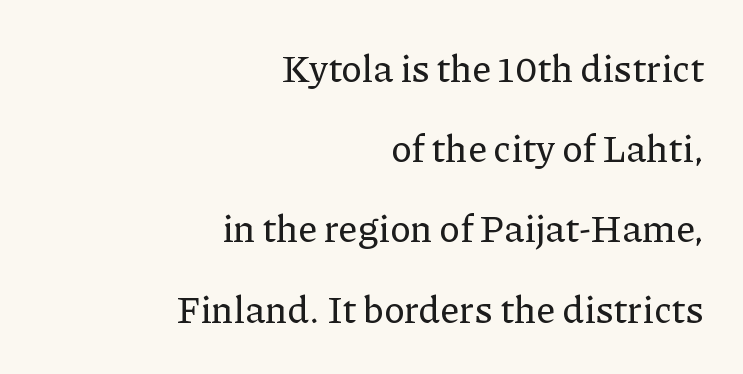
Q: Is the text italic (slanted)? A: No, it is upright.
Q: Is the typeface a serif or a sans-serif typeface? A: Serif.
Q: Is the text underlined? A: No.
Q: How is the paragraph aligned? A: Right-aligned.
Q: Is the spacing between letters normal or unusually wide? A: Normal.
Q: Is the spacing between lines tight, normal or loose? A: Loose.
Q: Width (condensed, normal, or wide)? A: Normal.
Q: Stroke contrast? A: Low.
Q: x-height? A: Medium.
Q: Monospaced? A: No.
